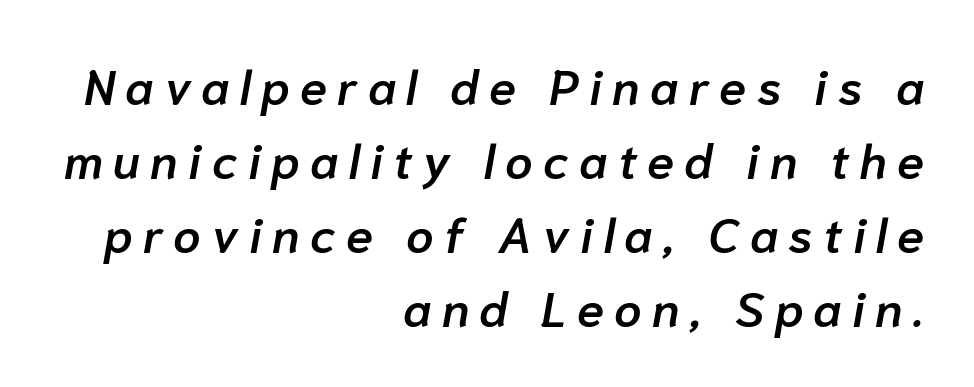
These lines are rendered in a variable-pitch font. Check the space under the baseline: it is left empty. Quick note: italic. The leading is moderate, giving the passage an even texture.
